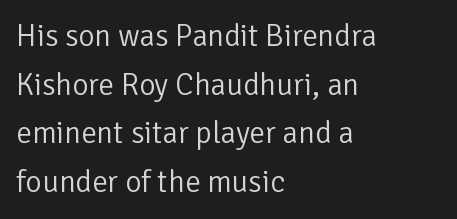
Q: Is the text bold? A: No.
Q: Is the text italic (slanted)? A: No, it is upright.
Q: Is the typeface a serif or a sans-serif typeface? A: Sans-serif.
Q: Is the text underlined? A: No.
Q: How is the paragraph aligned? A: Left-aligned.
Q: Is the spacing between letters normal or unusually wide? A: Normal.
Q: Is the spacing between lines tight, normal or loose? A: Normal.
Q: Width (condensed, normal, or wide)? A: Normal.
Q: Stroke contrast? A: Low.
Q: x-height? A: Medium.
Q: Monospaced? A: No.
